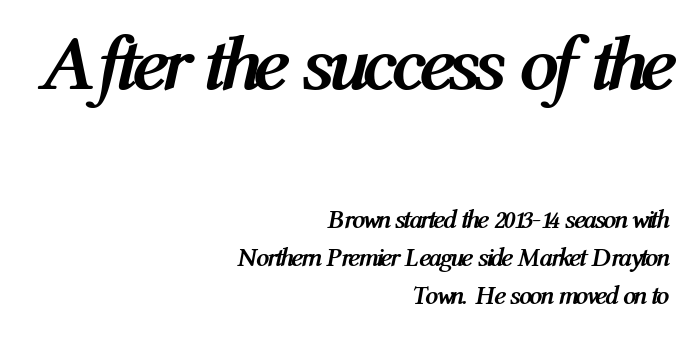
Q: Is the text bold? A: Yes.
Q: Is the text italic (slanted)? A: Yes, it leans right by about 12 degrees.
Q: Is the text underlined? A: No.
Q: How is the paragraph aligned? A: Right-aligned.
Q: Is the spacing between letters normal or unusually wide? A: Normal.
Q: Is the spacing between lines tight, normal or loose? A: Normal.
Q: Which block of text is set in a larger size, the first (top) or the second (bottom)? A: The first (top) one.
Q: Width (condensed, normal, or wide)? A: Condensed.
Q: Stroke contrast? A: Medium.
Q: x-height? A: Medium.
Q: Monospaced? A: No.
